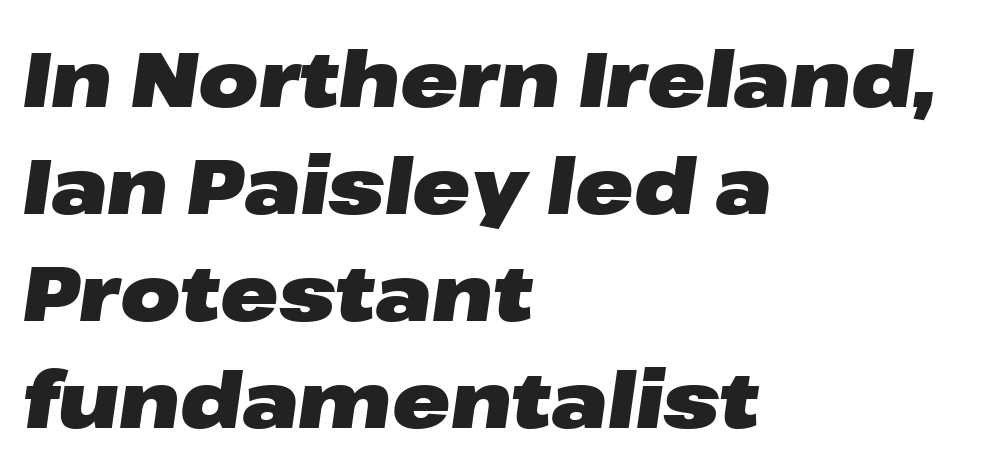
{"italic": "yes", "lean": "right", "slant_degrees": 8, "bold": "yes", "weight": "heavy", "width": "wide", "stroke_contrast": "low", "x_height": "medium", "monospaced": "no", "underline": "no", "align": "left", "line_spacing": "normal", "line_spacing_ratio": 1.37, "letter_spacing": "normal", "letter_spacing_em": 0.0, "glyph_px": 78}
